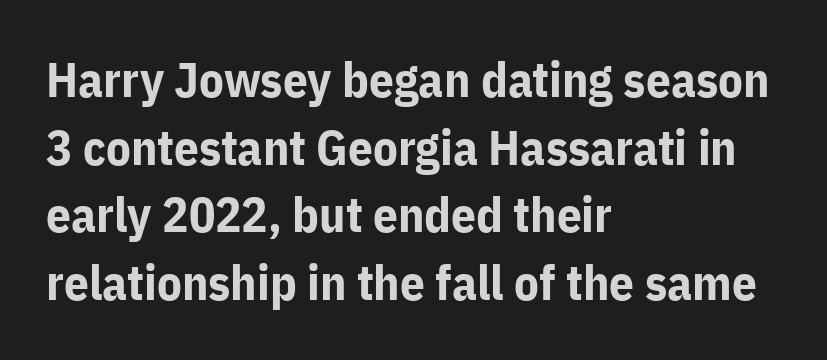
Only glyphs here, with clear space below each row. A typesetter would label this face a sans. This sample uses an upright cut, with every glyph sitting square on the baseline. Inter-character spacing is left at the font's built-in metrics.
